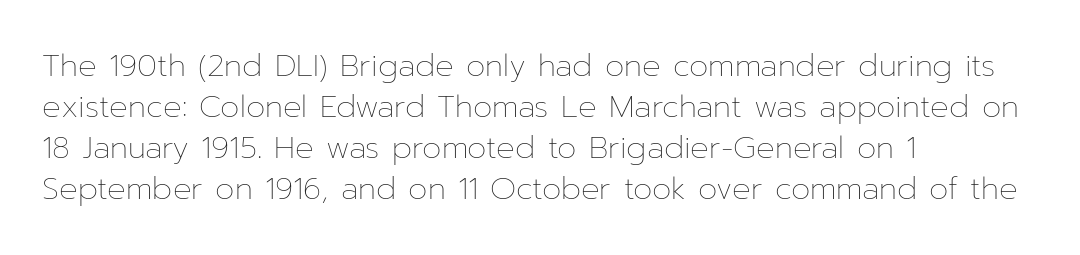
The rendering keeps characters at their native spacing. On a weight scale, this lands at 450 or below. Quick note: interline space is typical. This rendering features lettering with no underline.
